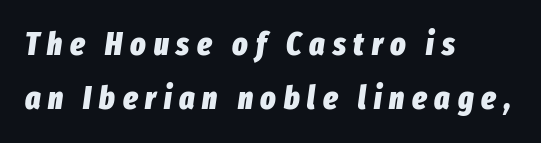
The image shows 32 px heavy, condensed type, italic (leaning right); set left-aligned, normal line spacing (1.68x), unusually wide letter spacing (+0.24 em), not underlined; low stroke contrast and a medium x-height.
